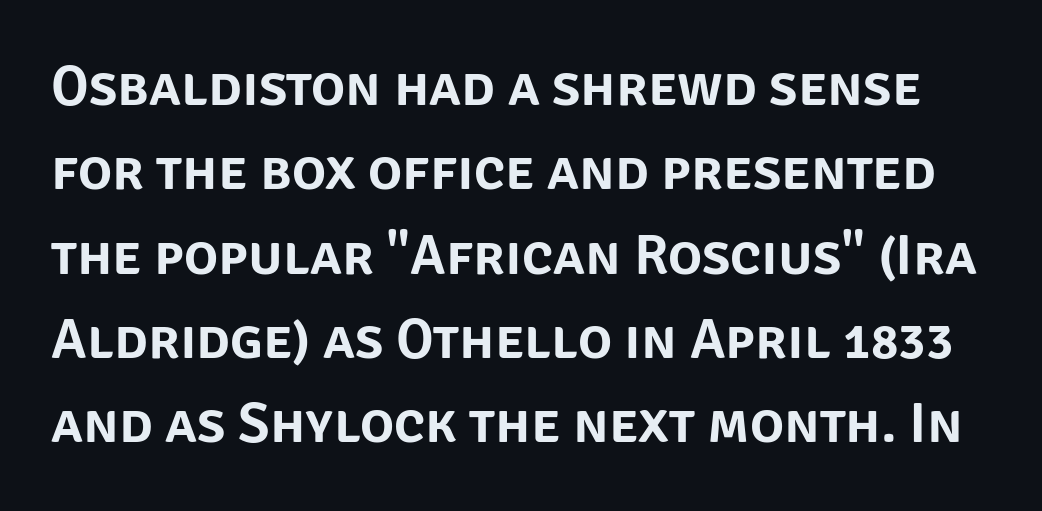
{"serif": "no", "italic": "no", "width": "normal", "stroke_contrast": "low", "x_height": "large", "monospaced": "no", "underline": "no", "line_spacing": "normal", "line_spacing_ratio": 1.48, "letter_spacing": "normal", "letter_spacing_em": 0.0, "glyph_px": 57}
